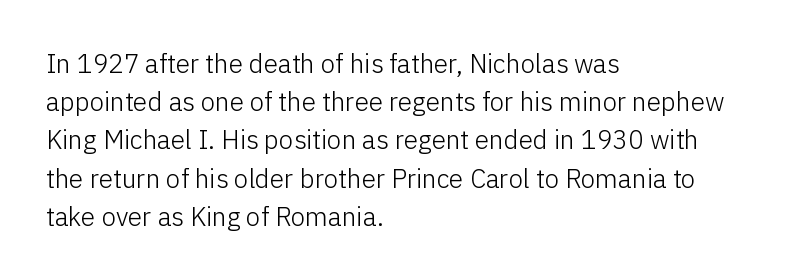
The image shows 26 px text type, upright; set left-aligned, normal line spacing (1.47x), normal letter spacing, not underlined.
